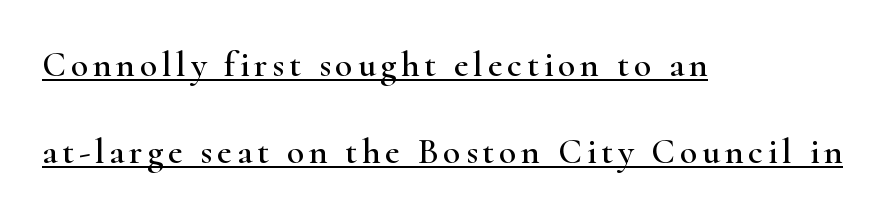
The image shows 36 px wide serif type, upright; set left-aligned, loose line spacing (2.42x), underlined; high stroke contrast and a small x-height.
